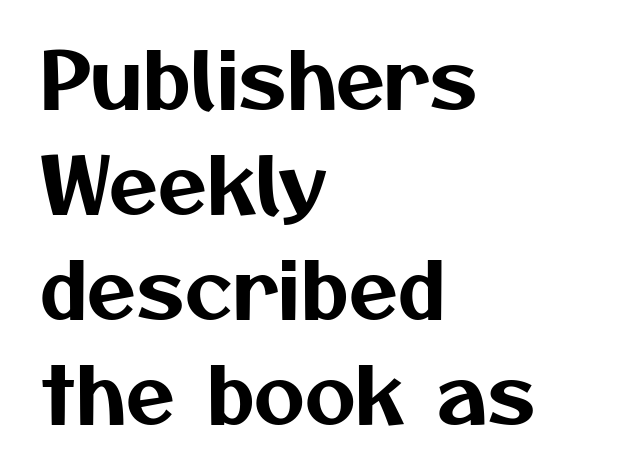
{"serif": "no", "width": "normal", "stroke_contrast": "medium", "x_height": "medium", "monospaced": "no", "underline": "no", "align": "left", "line_spacing": "normal", "line_spacing_ratio": 1.33, "letter_spacing": "normal", "letter_spacing_em": 0.0, "glyph_px": 79}
